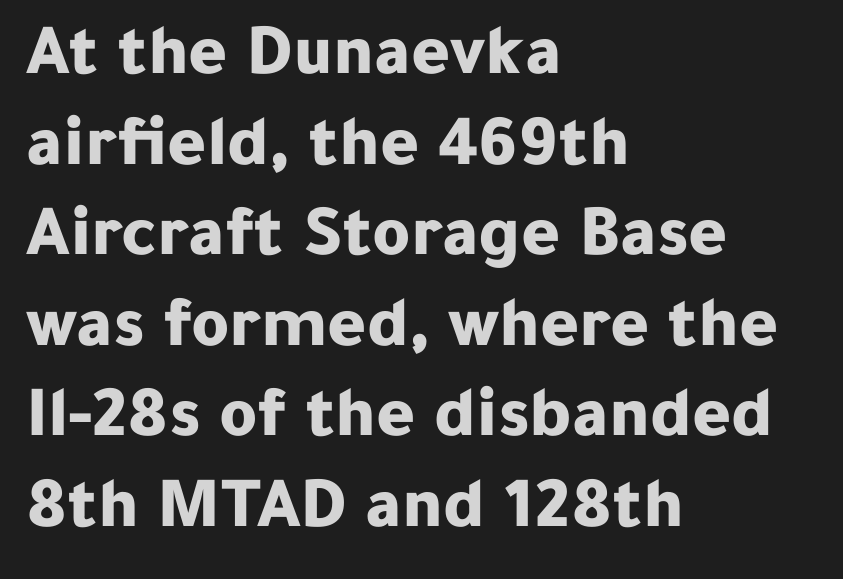
{"serif": "no", "italic": "no", "bold": "yes", "weight": "bold", "width": "normal", "stroke_contrast": "low", "x_height": "medium", "monospaced": "no", "underline": "no", "align": "left", "line_spacing_ratio": 1.24, "letter_spacing": "normal", "letter_spacing_em": 0.0, "glyph_px": 73}
